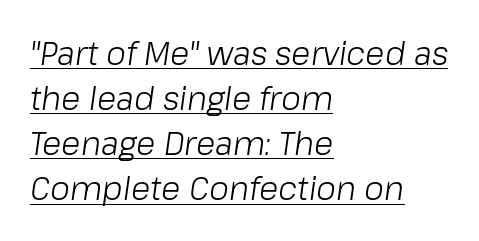
{"italic": "yes", "lean": "right", "slant_degrees": 8, "bold": "no", "weight": "light", "width": "normal", "stroke_contrast": "low", "x_height": "medium", "monospaced": "no", "underline": "yes", "align": "left", "line_spacing": "normal", "line_spacing_ratio": 1.41, "letter_spacing": "normal", "letter_spacing_em": 0.0, "glyph_px": 32}
